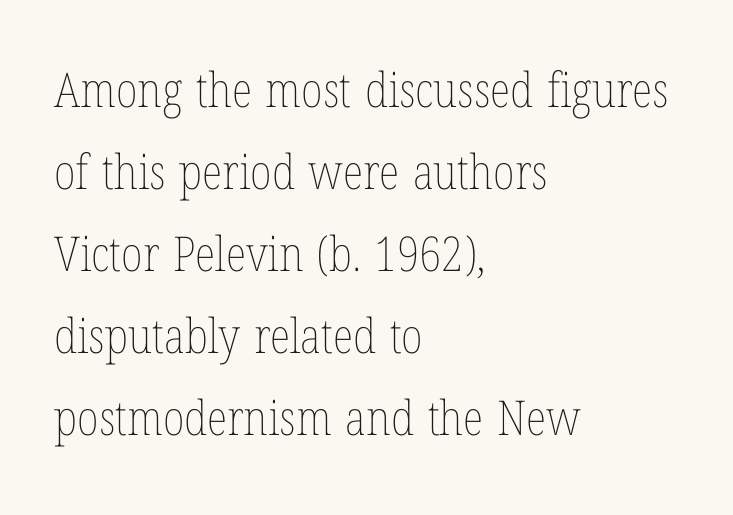
Unmarked baselines from the first word to the last. You could call the tracking neutral — neither tight nor loose. The axis of the letterforms is exactly vertical. Weight: in the light-to-regular range. Varying glyph widths throughout — classic text-font behaviour. The lines in this sample share a left origin and differ only in where they stop.
